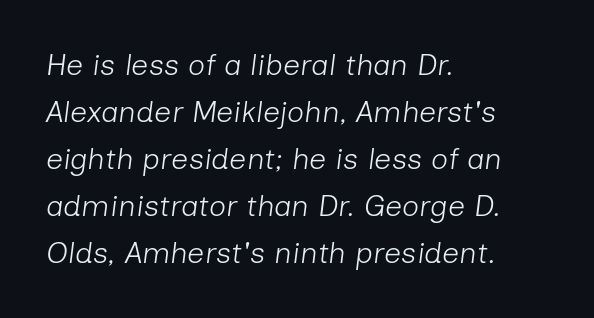
If you drew a ruler down the left edge, every line would touch it. These glyphs show unthickened strokes, regular width or finer. Nobody drew a line under any word here. Line spacing here is normal. Compared with typical body copy, the letter spacing here is the same.
